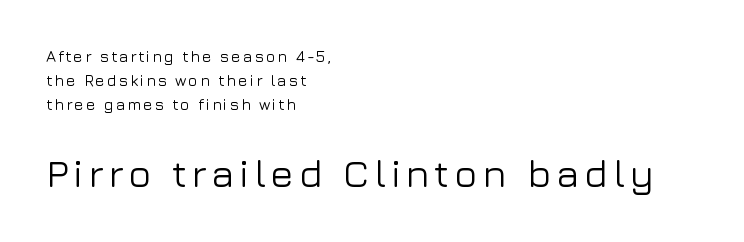
{"serif": "no", "italic": "no", "width": "normal", "stroke_contrast": "low", "x_height": "medium", "monospaced": "no", "underline": "no", "align": "left", "line_spacing": "normal", "line_spacing_ratio": 1.49, "larger_block": "second", "size_ratio": 2.44, "glyph_px": 39}
